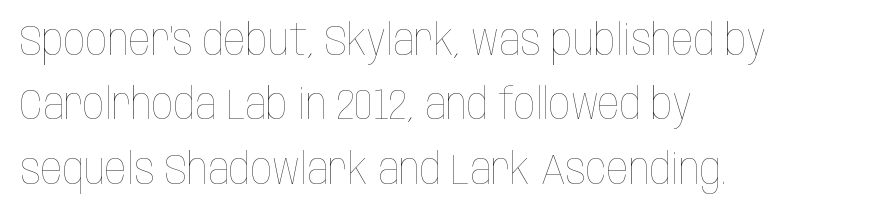
The image shows 43 px thin, condensed type, upright; set left-aligned, normal line spacing (1.5x), normal letter spacing, not underlined; low stroke contrast and a large x-height.
